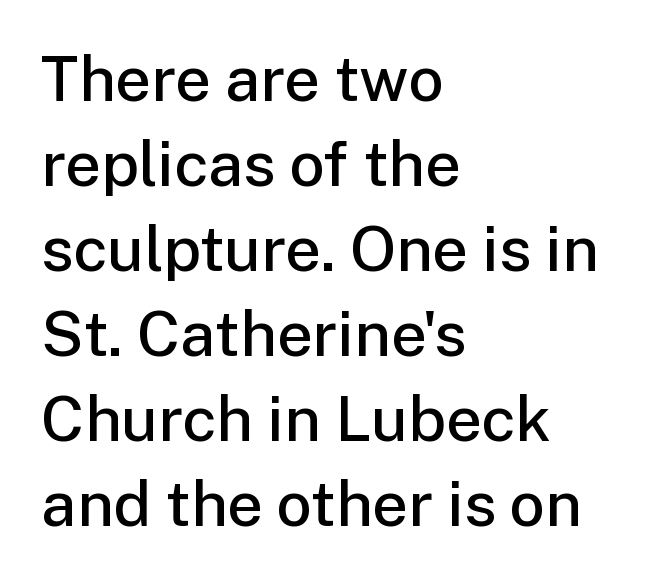
Check the space under the baseline: it is left empty. The passage shown stacks its lines at a standard gap. I'd describe the lettering as semibold — firm but not a full bold. Nope, not italic — everything's standing straight. Honestly, the letter spacing is just normal — you wouldn't notice it.
